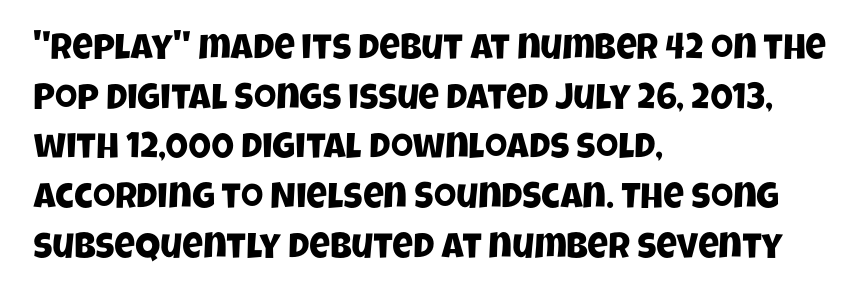
The image shows 36 px condensed sans-serif type; set left-aligned, normal line spacing (1.38x), normal letter spacing, not underlined; low stroke contrast and a large x-height.
